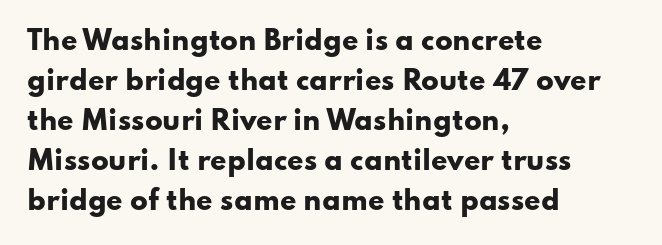
{"italic": "no", "bold": "yes", "underline": "no", "align": "left", "line_spacing": "normal", "line_spacing_ratio": 1.54, "letter_spacing": "normal", "letter_spacing_em": 0.0, "glyph_px": 26}
